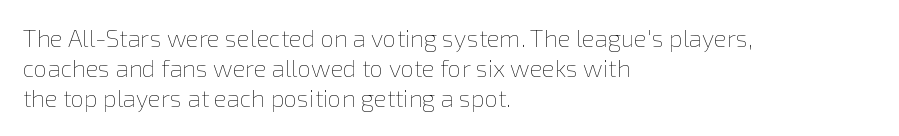
Q: Is the text bold? A: No.
Q: Is the text italic (slanted)? A: No, it is upright.
Q: Is the text underlined? A: No.
Q: How is the paragraph aligned? A: Left-aligned.
Q: Is the spacing between letters normal or unusually wide? A: Normal.
Q: Is the spacing between lines tight, normal or loose? A: Normal.
